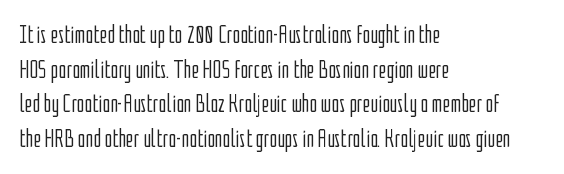
The image shows 26 px text type, upright; set left-aligned, normal line spacing (1.33x), normal letter spacing, not underlined.
